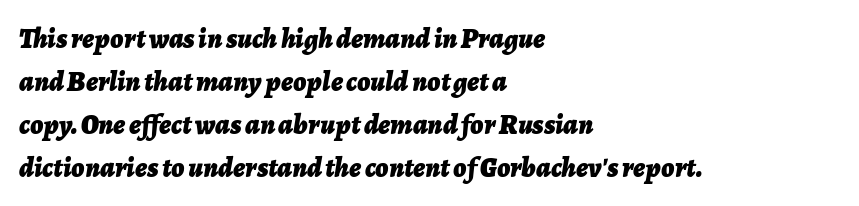
These lines sit exactly where default settings would place them. Note the varied advance widths — an 'i' is clearly narrower than an 'm'. Caption: standard tracking, unaltered. The paragraph has a hard left edge and a soft right edge. The font is running at its bold setting. Quick note: underline off.
